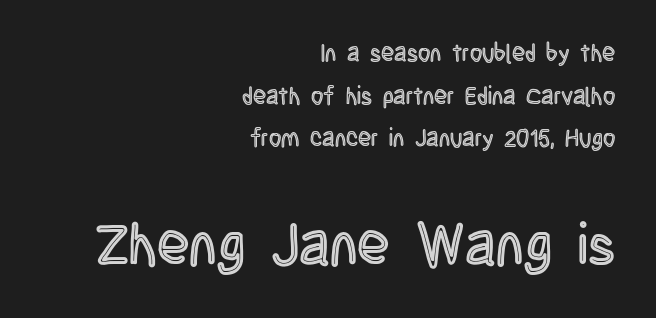
The image shows 59 px condensed type, upright; set right-aligned, line spacing 1.78x, normal letter spacing, not underlined; the second (bottom) block is 2.46x larger; a large x-height.
